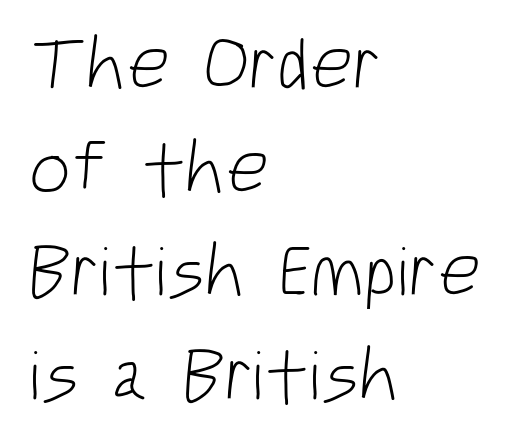
The line texture is even and compact thanks to regular tracking. Beneath every word, the page is bare. Weight: regular or lighter. Typeset ragged right — the left edge is the straight one. Is this a fixed-width face? No — the glyphs have proportional, varying widths. Each new line begins a customary step beneath the previous one.
